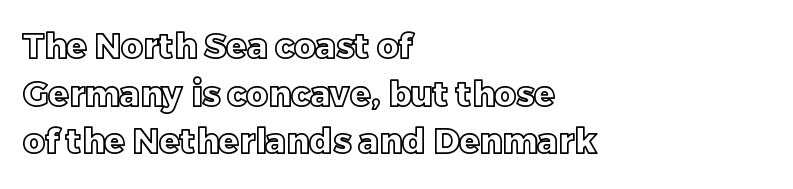
The image shows 34 px text type, upright; set left-aligned, normal line spacing (1.4x), normal letter spacing, not underlined; a large x-height.
